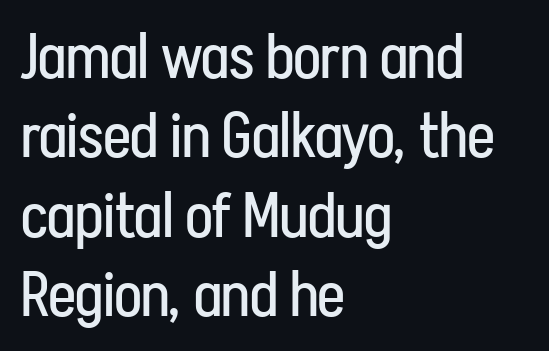
Each row of text sits above clean, open space. Line spacing here is normal. Is this a fixed-width face? No — the glyphs have proportional, varying widths. Where is the straight margin? On the left. No italicization has been applied; the sample stays upright. The characters display no serif detailing; their extremities are plain.
